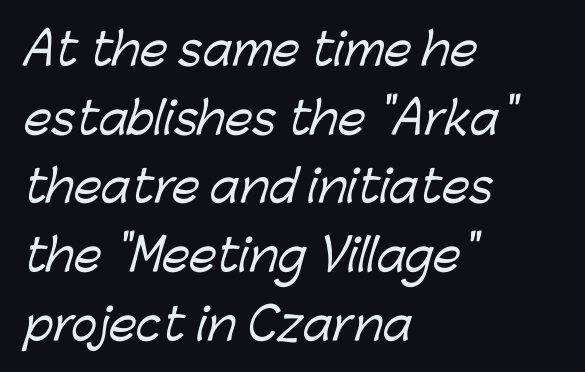
Q: Is the typeface a serif or a sans-serif typeface? A: Sans-serif.
Q: Is the text underlined? A: No.
Q: How is the paragraph aligned? A: Left-aligned.
Q: Is the spacing between letters normal or unusually wide? A: Normal.
Q: Is the spacing between lines tight, normal or loose? A: Normal.
Q: Width (condensed, normal, or wide)? A: Normal.
Q: Stroke contrast? A: Low.
Q: x-height? A: Medium.
Q: Monospaced? A: No.
